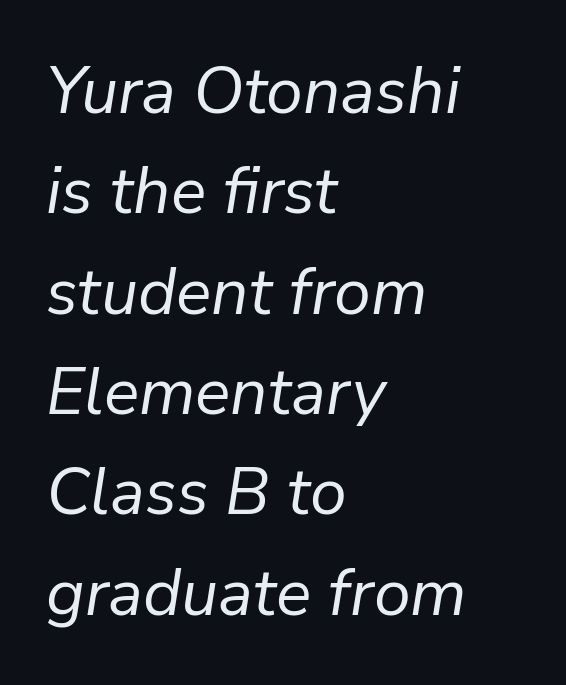
The glyphs look as if they've been sheared to an angle. Varying glyph widths throughout — classic text-font behaviour. A clean baseline with only descenders dipping below it. Compared with typical paragraphs, the rows here are spaced about the same. Nothing heavy about these letters — not bold at all. Is the block centered? No — it sits flush against the left margin.
